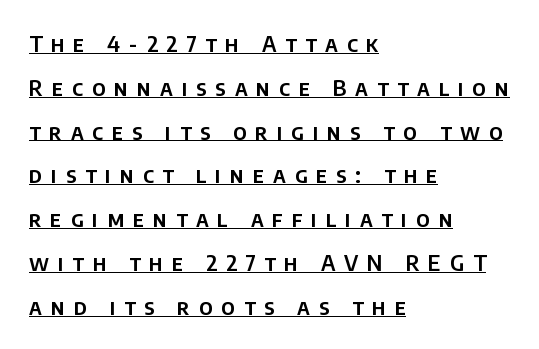
Compared with typical paragraphs, the rows here are farther apart. Where is the straight margin? On the left. The sample's only ornament is a line tracing under the words. Look at the tracking — it's clearly loosened, letters drifting apart.
